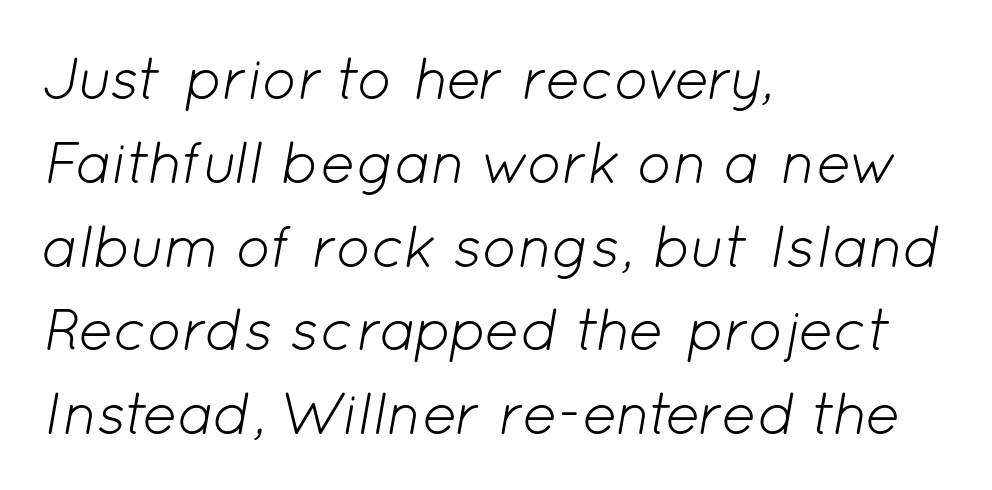
{"italic": "yes", "lean": "right", "slant_degrees": 12, "bold": "no", "weight": "light", "width": "normal", "stroke_contrast": "low", "x_height": "medium", "monospaced": "no", "underline": "no", "align": "left", "line_spacing": "normal", "line_spacing_ratio": 1.42, "letter_spacing": "normal", "letter_spacing_em": 0.0, "glyph_px": 59}
